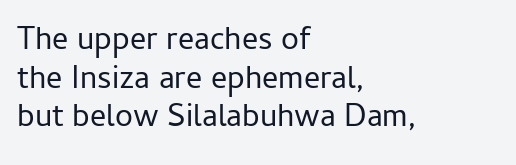
The image shows 32 px regular-weight sans-serif type, upright; set left-aligned, line spacing 1.21x, normal letter spacing, not underlined; low stroke contrast and a medium x-height.
